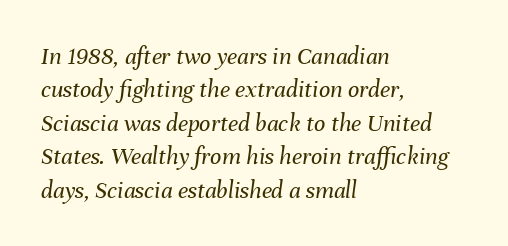
Leading: standard. Italic? Definitely — the glyphs are oblique. There is no visible air inserted between adjacent glyphs. Is this a heavy cut? Hardly; it is regular or lighter. Layout note: lines flush left. The passage shown is not underscored anywhere.
